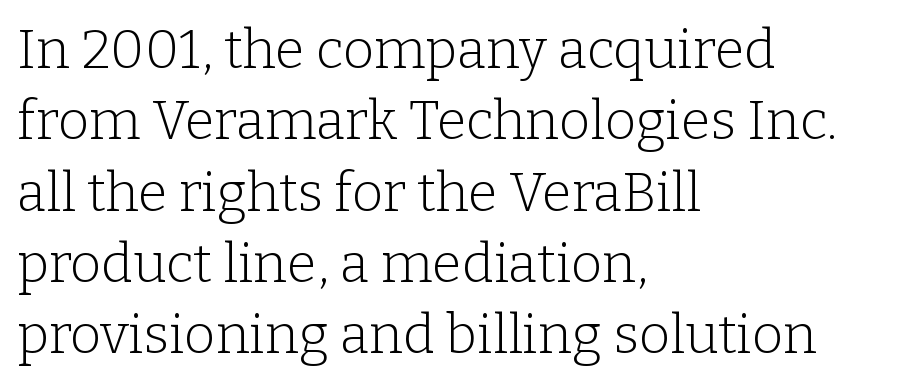
You could not count columns in this text — the font is proportionally spaced. There is no visible air inserted between adjacent glyphs. What kind of face is this? One with serifs. Weight class: somewhere from thin through regular. Ordinary non-slanted type is in use. Check the space under the baseline: it is left empty.
